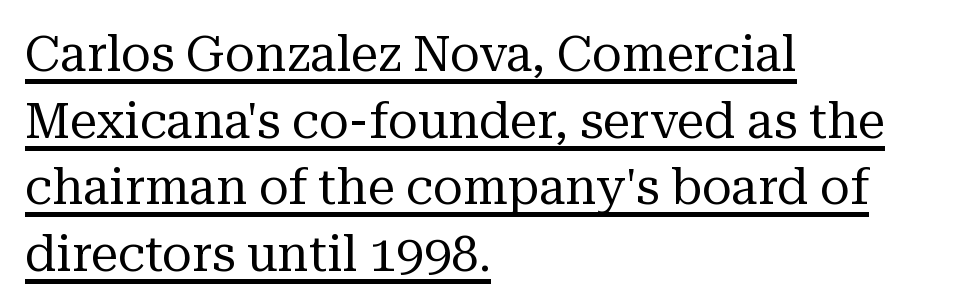
{"serif": "yes", "italic": "no", "bold": "no", "weight": "regular", "width": "normal", "stroke_contrast": "medium", "x_height": "medium", "monospaced": "no", "underline": "yes", "align": "left", "line_spacing": "normal", "line_spacing_ratio": 1.36, "letter_spacing": "normal", "letter_spacing_em": 0.0, "glyph_px": 49}
